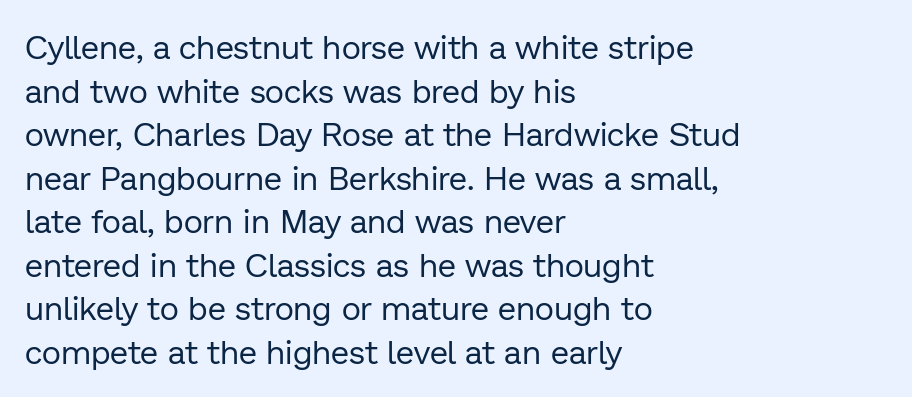
You could not count columns in this text — the font is proportionally spaced. These lines are set flush left with a ragged right edge. Ascenders rise straight up at ninety degrees. The passage shown stacks its lines at a standard gap. Bare-footed words on every line. Words appear dense and cohesive because spacing is normal.
